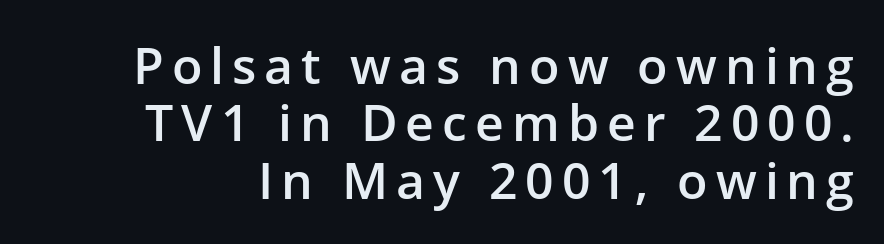
Line spacing here is tight. A fair bit of extra ink — the face is semibold, not bold. You can tell from the bare stems that sans-serif type was used. Character widths vary here, with narrow letters taking less room than wide ones.
